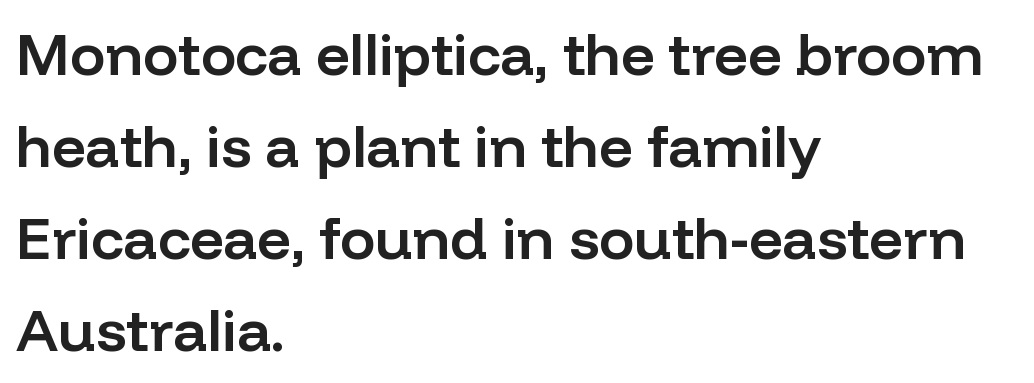
Observe the absence of serifs on each vertical stroke in this sample. The rendering uses a semibold face; strokes are thickened but not to full bold. Notice how the passage keeps a crisp vertical edge on the left only. Ordinary non-slanted type is in use. Rows of type keep a routine distance in the vertical direction.
